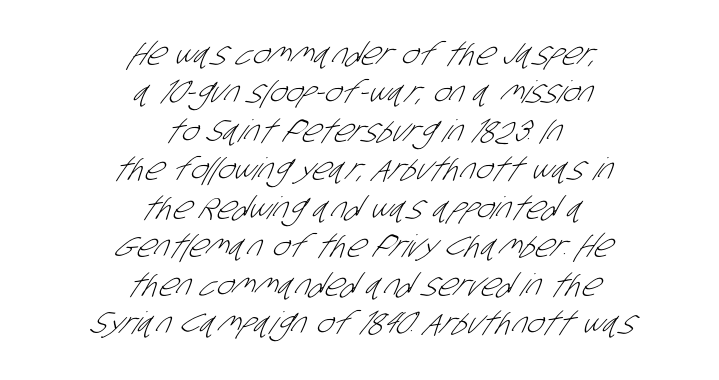
Q: Is the text bold? A: No.
Q: Is the typeface a serif or a sans-serif typeface? A: Sans-serif.
Q: Is the text underlined? A: No.
Q: How is the paragraph aligned? A: Centered.
Q: Is the spacing between letters normal or unusually wide? A: Normal.
Q: Width (condensed, normal, or wide)? A: Condensed.
Q: Stroke contrast? A: Low.
Q: x-height? A: Large.
Q: Monospaced? A: No.
